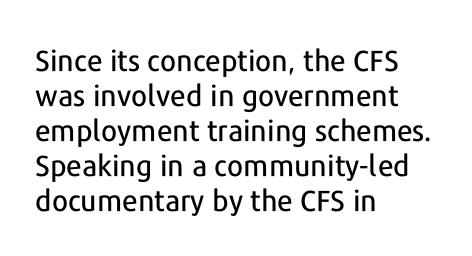
Notice how the stems are strictly vertical — no italics here. Character widths vary here, with narrow letters taking less room than wide ones. Letterform terminals end flat and unadorned throughout the passage. Observe the ordinary spacing: letters are neighbours, not strangers.
